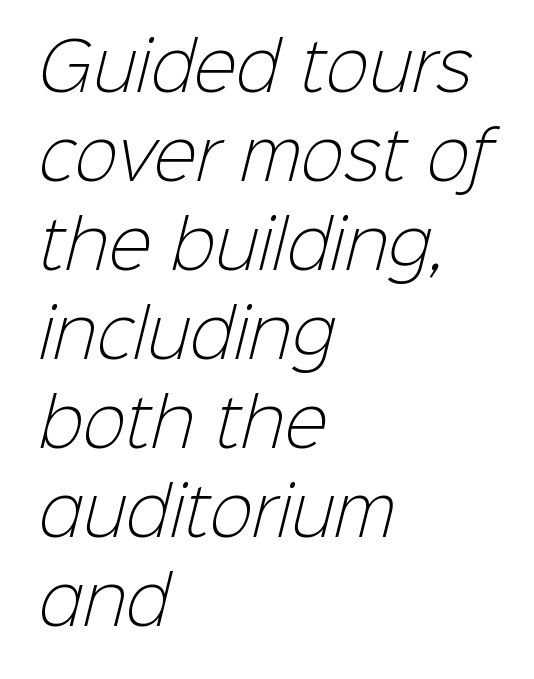
{"serif": "no", "bold": "no", "weight": "light", "width": "normal", "stroke_contrast": "low", "x_height": "medium", "monospaced": "no", "underline": "no", "align": "left", "line_spacing": "normal", "line_spacing_ratio": 1.37, "letter_spacing": "normal", "letter_spacing_em": 0.0, "glyph_px": 65}
